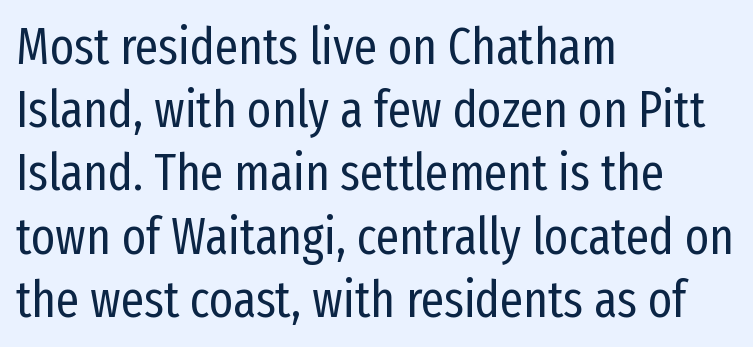
Q: Is the text bold? A: No.
Q: Is the text italic (slanted)? A: No, it is upright.
Q: Is the typeface a serif or a sans-serif typeface? A: Sans-serif.
Q: Is the text underlined? A: No.
Q: How is the paragraph aligned? A: Left-aligned.
Q: Is the spacing between letters normal or unusually wide? A: Normal.
Q: Width (condensed, normal, or wide)? A: Condensed.
Q: Stroke contrast? A: Low.
Q: x-height? A: Medium.
Q: Monospaced? A: No.
